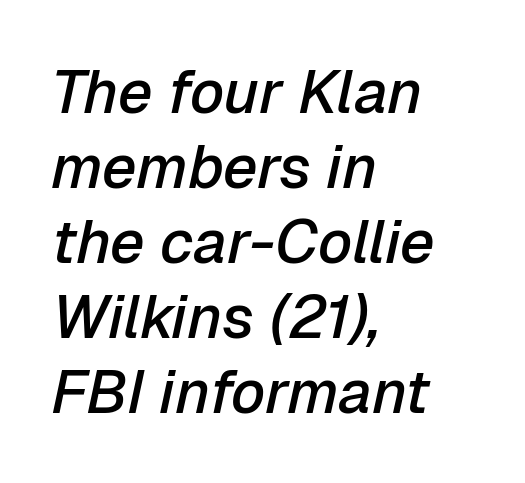
Q: Is the text bold? A: Semi-bold.
Q: Is the text italic (slanted)? A: Yes, it leans right by about 12 degrees.
Q: Is the text underlined? A: No.
Q: How is the paragraph aligned? A: Left-aligned.
Q: Is the spacing between letters normal or unusually wide? A: Normal.
Q: Width (condensed, normal, or wide)? A: Normal.
Q: Stroke contrast? A: Low.
Q: x-height? A: Medium.
Q: Monospaced? A: No.
